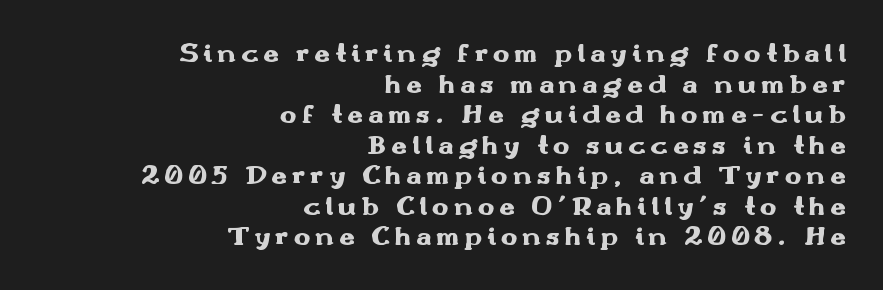
Q: Is the text bold? A: Yes.
Q: Is the text italic (slanted)? A: No, it is upright.
Q: Is the typeface a serif or a sans-serif typeface? A: Sans-serif.
Q: Is the text underlined? A: No.
Q: How is the paragraph aligned? A: Right-aligned.
Q: Is the spacing between lines tight, normal or loose? A: Tight.
Q: Width (condensed, normal, or wide)? A: Wide.
Q: Stroke contrast? A: Medium.
Q: x-height? A: Small.
Q: Monospaced? A: No.
